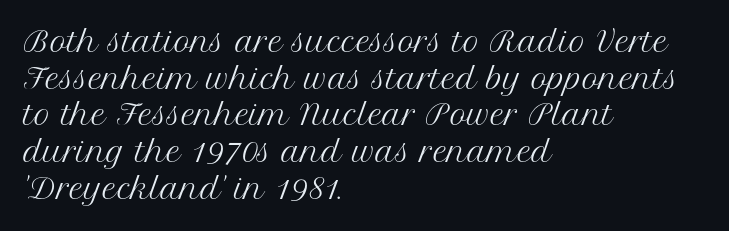
Q: Is the text bold? A: No.
Q: Is the text italic (slanted)? A: Yes.
Q: Is the typeface a serif or a sans-serif typeface? A: Serif.
Q: Is the text underlined? A: No.
Q: How is the paragraph aligned? A: Left-aligned.
Q: Is the spacing between letters normal or unusually wide? A: Normal.
Q: Is the spacing between lines tight, normal or loose? A: Normal.
Q: Width (condensed, normal, or wide)? A: Normal.
Q: Stroke contrast? A: Medium.
Q: x-height? A: Medium.
Q: Monospaced? A: No.
